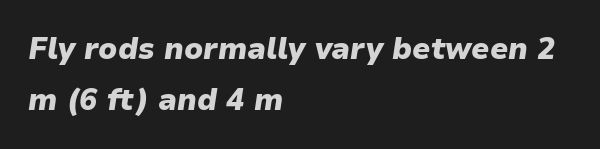
Evenly set lines give the paragraph a standard silhouette. These lines stack with their left ends in a neat column. Inter-character spacing is left at the font's built-in metrics. This sample uses an oblique cut, with every glyph tilted off the vertical. No word sits above an underline.
